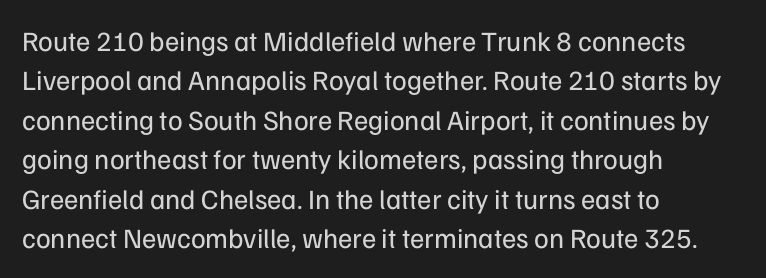
The letters carry no serifs — their stems end cleanly without finishing strokes. The strokes carry an ordinary text weight at most. Does extra space separate the letters? No, they use regular spacing. Here the designer chose a conventional face with non-uniform glyph widths.
